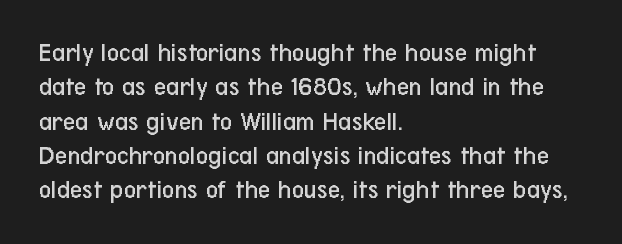
Q: Is the text bold? A: No.
Q: Is the text italic (slanted)? A: No, it is upright.
Q: Is the text underlined? A: No.
Q: How is the paragraph aligned? A: Left-aligned.
Q: Is the spacing between letters normal or unusually wide? A: Normal.
Q: Is the spacing between lines tight, normal or loose? A: Normal.
